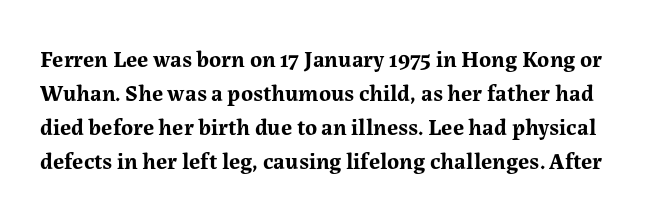
Q: Is the text bold? A: Yes.
Q: Is the text italic (slanted)? A: No, it is upright.
Q: Is the text underlined? A: No.
Q: Is the spacing between letters normal or unusually wide? A: Normal.
Q: Is the spacing between lines tight, normal or loose? A: Normal.
